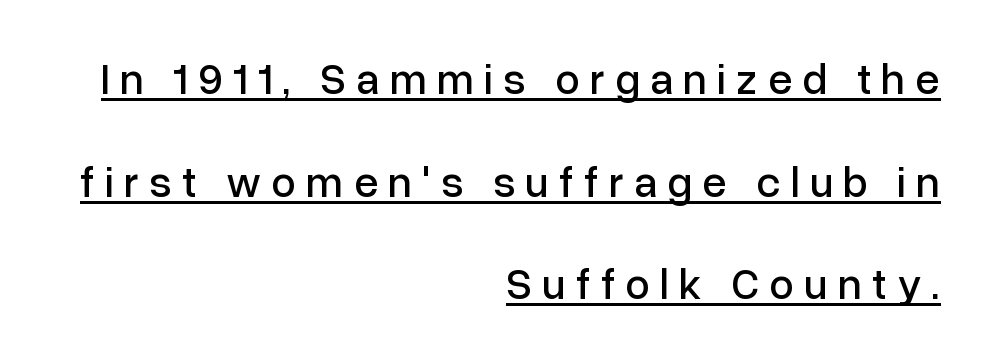
{"serif": "no", "italic": "no", "width": "normal", "stroke_contrast": "low", "x_height": "medium", "monospaced": "no", "underline": "yes", "align": "right", "line_spacing": "loose", "line_spacing_ratio": 2.33, "letter_spacing": "wide", "letter_spacing_em": 0.23, "glyph_px": 44}
